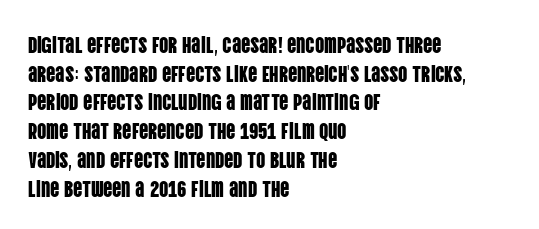
The image shows 23 px text type, upright; set left-aligned, normal line spacing (1.25x), normal letter spacing, not underlined.
